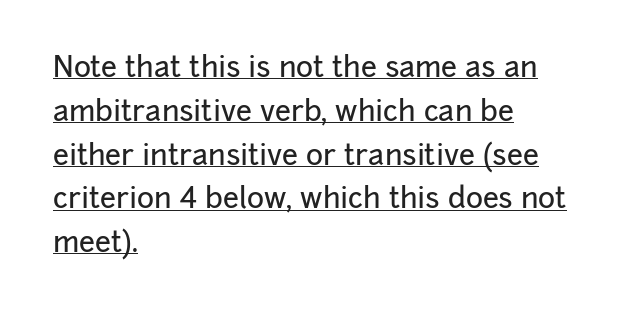
{"serif": "no", "italic": "no", "width": "normal", "stroke_contrast": "low", "x_height": "medium", "monospaced": "no", "underline": "yes", "align": "left", "line_spacing": "normal", "line_spacing_ratio": 1.51, "letter_spacing": "normal", "letter_spacing_em": 0.0, "glyph_px": 29}
